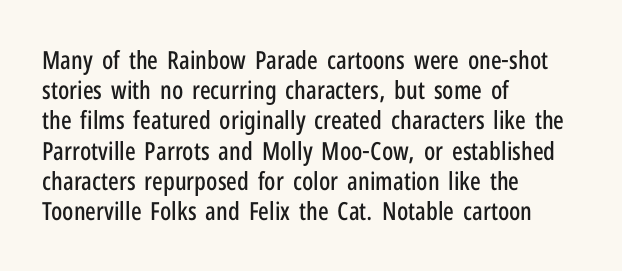
The image shows 25 px text type, upright; set left-aligned, line spacing 1.21x, normal letter spacing, not underlined.
